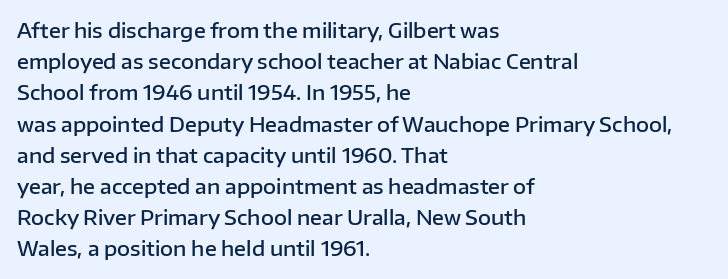
Q: Is the text bold? A: Semi-bold.
Q: Is the text italic (slanted)? A: No, it is upright.
Q: Is the text underlined? A: No.
Q: How is the paragraph aligned? A: Left-aligned.
Q: Is the spacing between letters normal or unusually wide? A: Normal.
Q: Is the spacing between lines tight, normal or loose? A: Normal.
